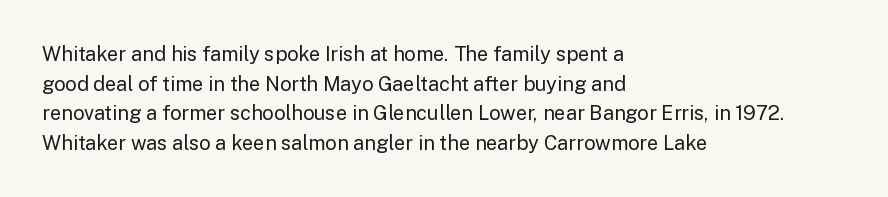
Q: Is the text bold? A: No.
Q: Is the text italic (slanted)? A: No, it is upright.
Q: Is the text underlined? A: No.
Q: How is the paragraph aligned? A: Left-aligned.
Q: Is the spacing between letters normal or unusually wide? A: Normal.
Q: Is the spacing between lines tight, normal or loose? A: Normal.
